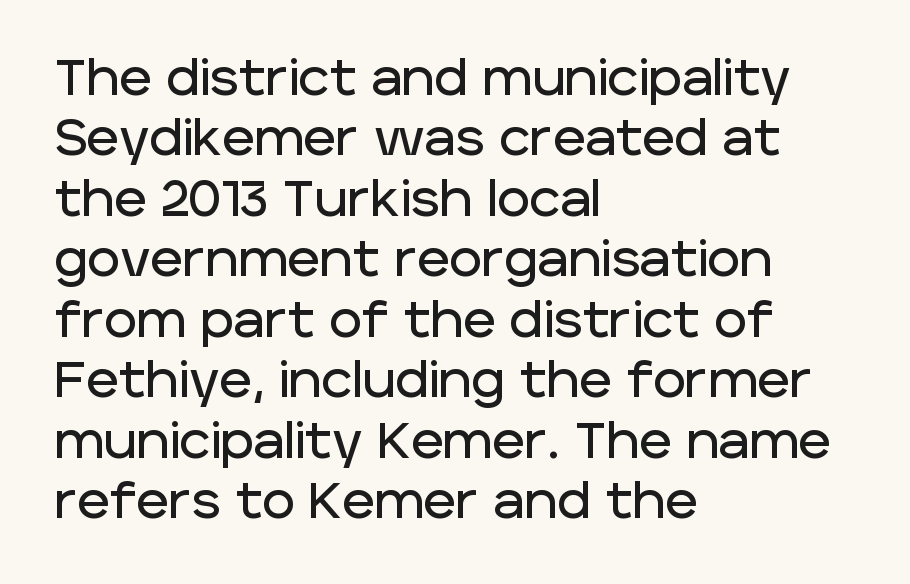
{"serif": "no", "italic": "no", "width": "normal", "stroke_contrast": "low", "x_height": "large", "monospaced": "no", "underline": "no", "align": "left", "line_spacing_ratio": 1.21, "letter_spacing": "normal", "letter_spacing_em": 0.0, "glyph_px": 50}
